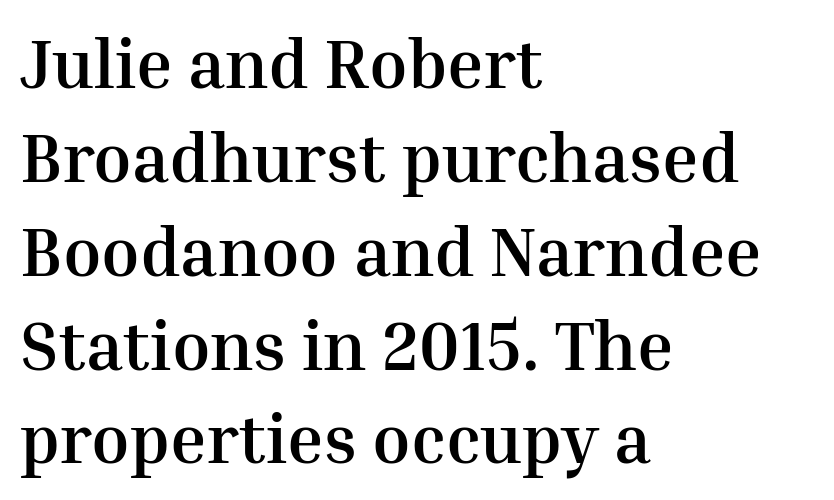
The image shows 69 px semibold serif type, upright; set left-aligned, normal line spacing (1.36x), normal letter spacing, not underlined; medium stroke contrast and a medium x-height.
